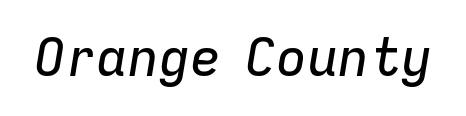
{"italic": "yes", "lean": "right", "slant_degrees": 9, "width": "normal", "stroke_contrast": "low", "x_height": "medium", "monospaced": "no", "underline": "no", "letter_spacing": "normal", "letter_spacing_em": 0.0, "glyph_px": 52}
